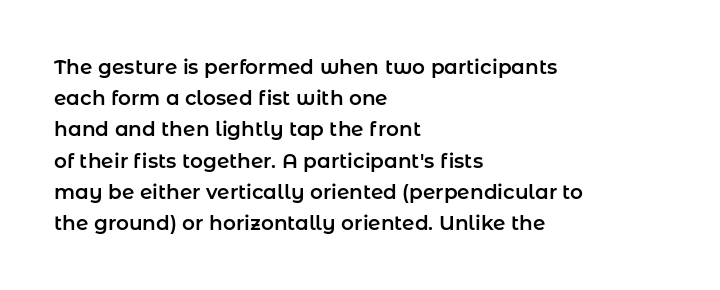
Q: Is the text italic (slanted)? A: No, it is upright.
Q: Is the text underlined? A: No.
Q: How is the paragraph aligned? A: Left-aligned.
Q: Is the spacing between letters normal or unusually wide? A: Normal.
Q: Is the spacing between lines tight, normal or loose? A: Normal.
